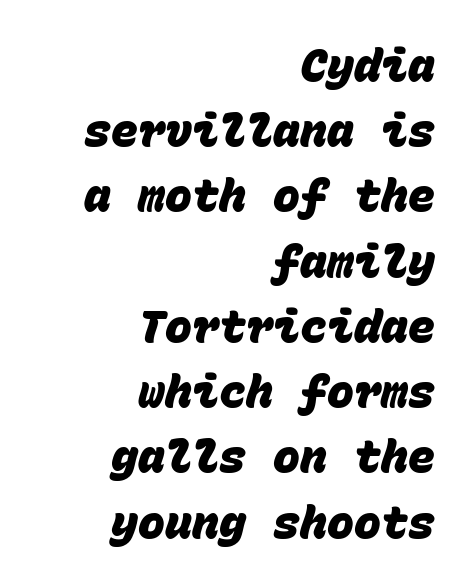
The image shows 45 px heavy sans-serif type, monospaced; set right-aligned, normal line spacing (1.45x), normal letter spacing, not underlined; low stroke contrast and a large x-height.
